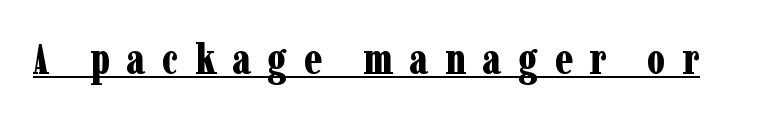
Q: Is the text bold? A: Yes.
Q: Is the text italic (slanted)? A: No, it is upright.
Q: Is the typeface a serif or a sans-serif typeface? A: Serif.
Q: Is the text underlined? A: Yes.
Q: Is the spacing between letters normal or unusually wide? A: Unusually wide.
Q: Width (condensed, normal, or wide)? A: Condensed.
Q: Stroke contrast? A: Low.
Q: x-height? A: Medium.
Q: Monospaced? A: No.
